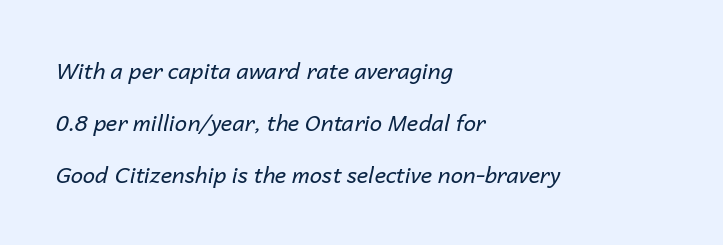
There's an unmistakable incline to the writing here. How would I describe the line gaps? Wide and relaxed. A bare baseline throughout the passage. No letter is thick-stroked: the sample isn't bold. The compositor pushed each line to the left boundary.
